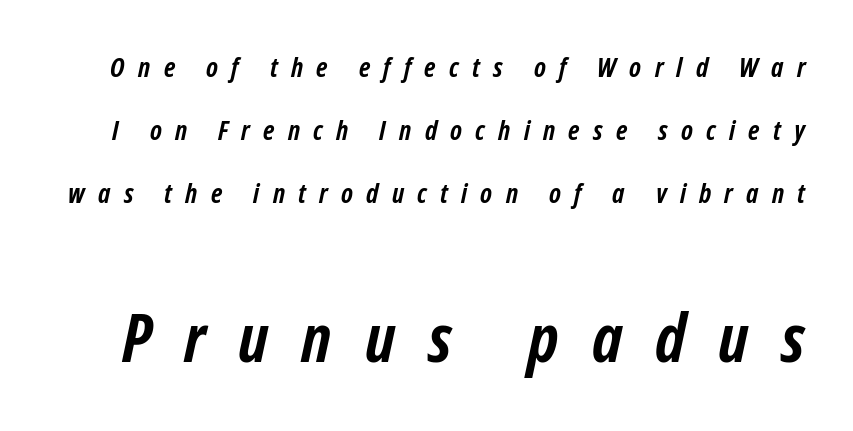
The image shows 67 px semibold, condensed type, italic (leaning right); set loose line spacing (2.33x), unusually wide letter spacing (+0.49 em), not underlined; the second (bottom) block is 2.48x larger; low stroke contrast and a medium x-height.
